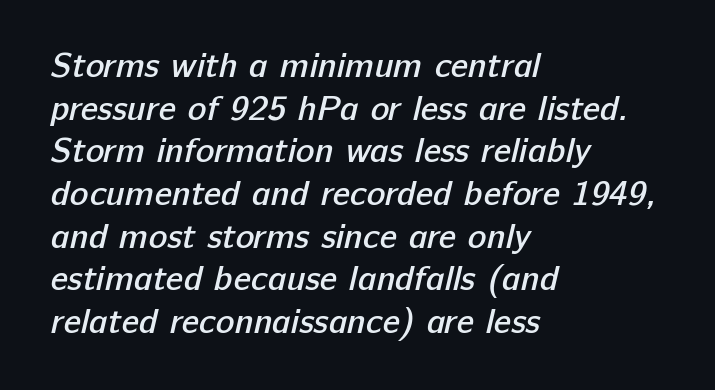
Q: Is the text bold? A: Semi-bold.
Q: Is the typeface a serif or a sans-serif typeface? A: Sans-serif.
Q: Is the text underlined? A: No.
Q: How is the paragraph aligned? A: Left-aligned.
Q: Is the spacing between letters normal or unusually wide? A: Normal.
Q: Width (condensed, normal, or wide)? A: Normal.
Q: Stroke contrast? A: Low.
Q: x-height? A: Medium.
Q: Monospaced? A: No.
